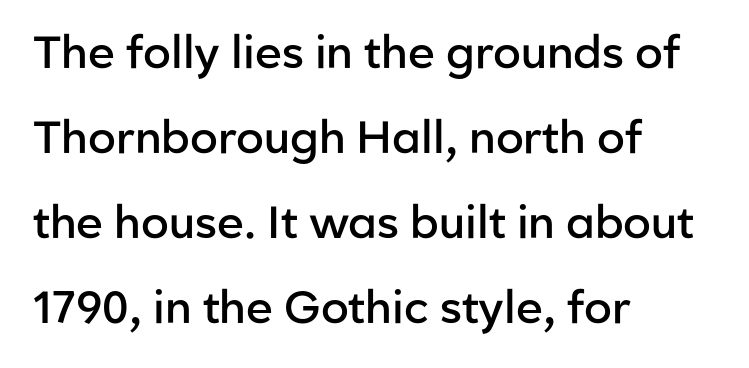
{"serif": "no", "italic": "no", "bold": "semi", "weight": "semibold", "width": "normal", "stroke_contrast": "low", "x_height": "medium", "monospaced": "no", "underline": "no", "align": "left", "line_spacing_ratio": 1.89, "letter_spacing": "normal", "letter_spacing_em": 0.0, "glyph_px": 45}
